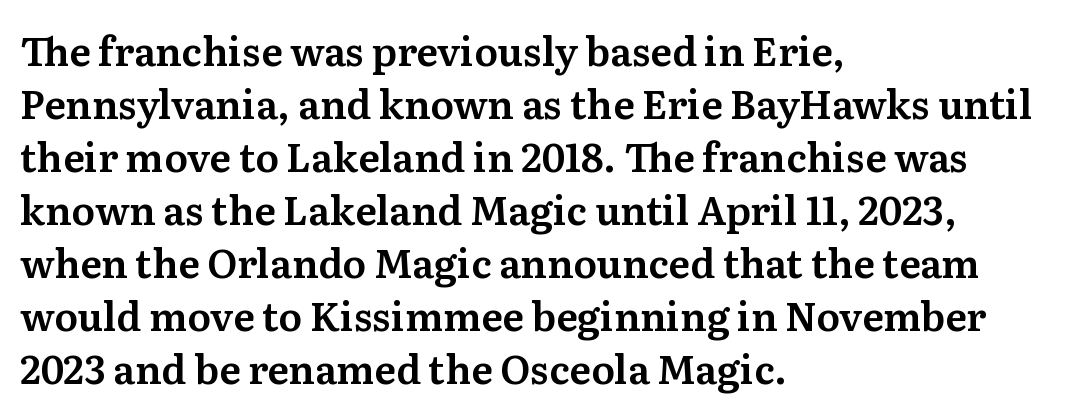
Q: Is the text italic (slanted)? A: No, it is upright.
Q: Is the typeface a serif or a sans-serif typeface? A: Serif.
Q: Is the text underlined? A: No.
Q: How is the paragraph aligned? A: Left-aligned.
Q: Is the spacing between letters normal or unusually wide? A: Normal.
Q: Is the spacing between lines tight, normal or loose? A: Normal.
Q: Width (condensed, normal, or wide)? A: Normal.
Q: Stroke contrast? A: Medium.
Q: x-height? A: Medium.
Q: Monospaced? A: No.
